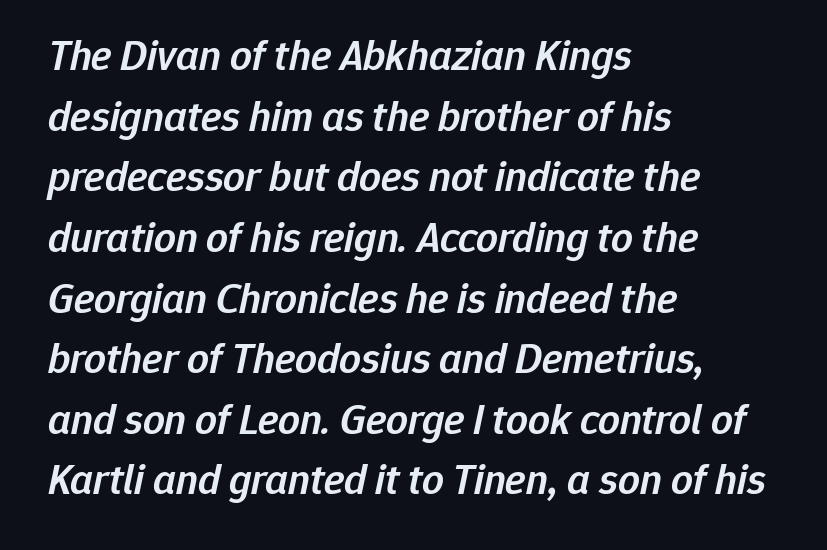
The image shows 43 px semibold type, italic (leaning right); set left-aligned, normal line spacing (1.41x), normal letter spacing, not underlined; low stroke contrast and a medium x-height.
